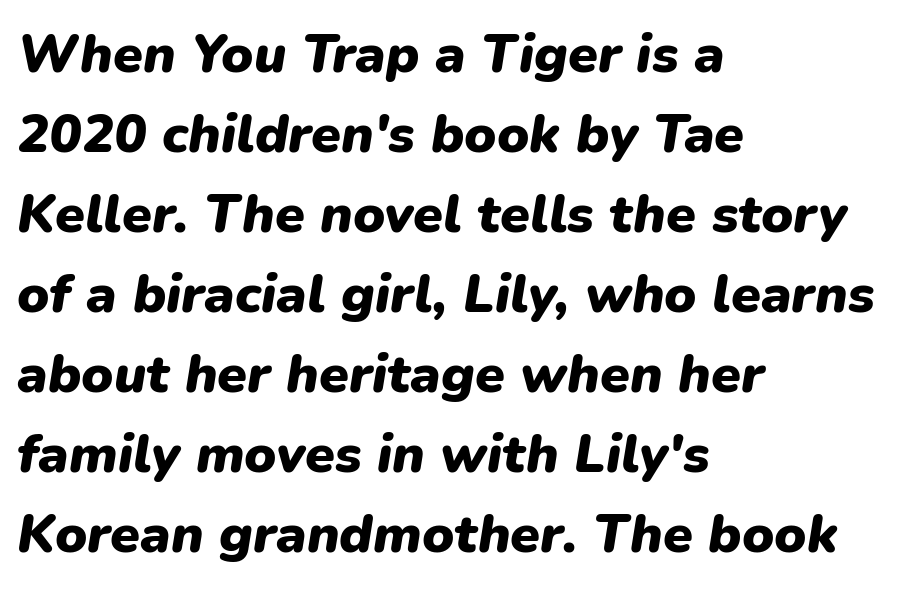
Notice how descenders clear the ascenders below comfortably — that's standard leading. The lines are quadded left. Spacing verdict: proportional, widths tailored to each character. Yep, that's italic — everything's leaning. Weight check: bold — yes, fully.
